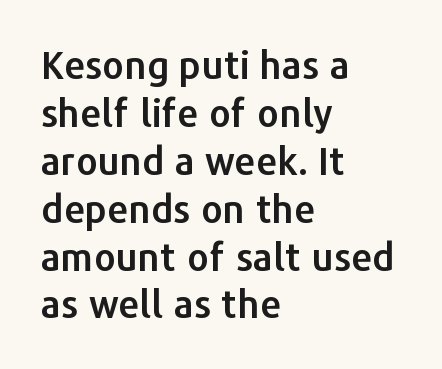
Q: Is the text italic (slanted)? A: No, it is upright.
Q: Is the typeface a serif or a sans-serif typeface? A: Sans-serif.
Q: Is the text underlined? A: No.
Q: How is the paragraph aligned? A: Left-aligned.
Q: Is the spacing between letters normal or unusually wide? A: Normal.
Q: Is the spacing between lines tight, normal or loose? A: Normal.
Q: Width (condensed, normal, or wide)? A: Normal.
Q: Stroke contrast? A: Low.
Q: x-height? A: Medium.
Q: Monospaced? A: No.
